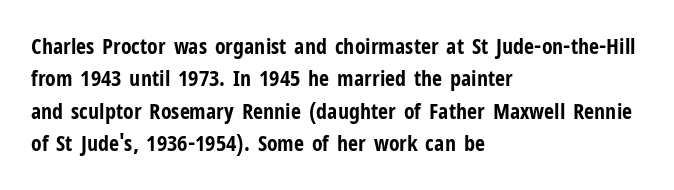
Q: Is the text bold? A: Yes.
Q: Is the text italic (slanted)? A: No, it is upright.
Q: Is the text underlined? A: No.
Q: How is the paragraph aligned? A: Left-aligned.
Q: Is the spacing between letters normal or unusually wide? A: Normal.
Q: Is the spacing between lines tight, normal or loose? A: Normal.
